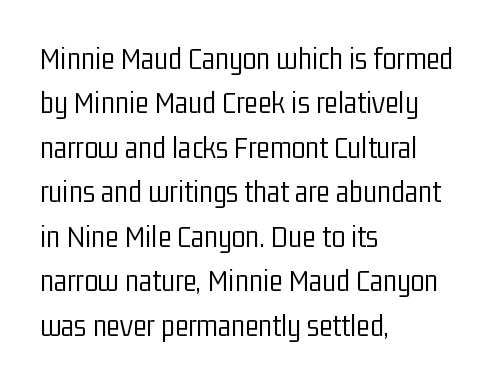
{"serif": "no", "italic": "no", "bold": "no", "weight": "light", "width": "condensed", "stroke_contrast": "low", "x_height": "medium", "monospaced": "no", "underline": "no", "align": "left", "line_spacing": "normal", "line_spacing_ratio": 1.39, "letter_spacing": "normal", "letter_spacing_em": 0.0, "glyph_px": 32}
